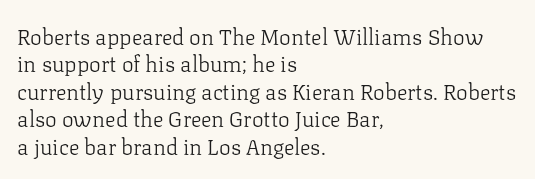
{"italic": "no", "bold": "no", "underline": "no", "align": "left", "line_spacing": "normal", "line_spacing_ratio": 1.25, "letter_spacing": "normal", "letter_spacing_em": 0.0, "glyph_px": 22}
